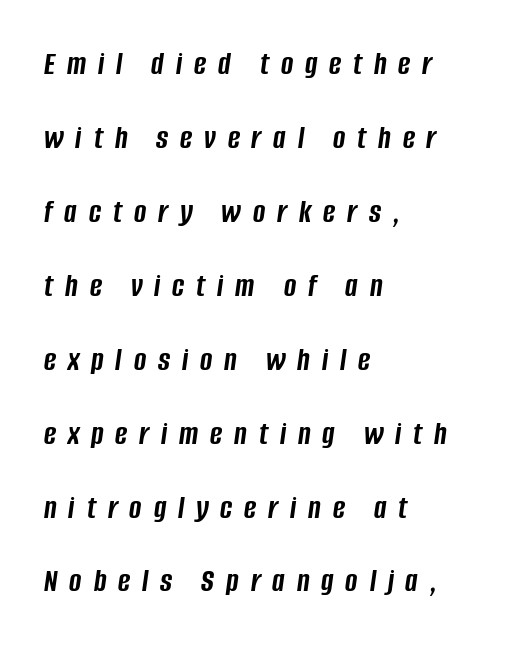
Descender tails drop into unmarked territory. Heavy, bold letterforms. Baseline-to-baseline distance is far greater than the letter height. Observe the wide spacing: letters keep a clear distance from each other. The text carries the slant typical of an italic or oblique font. If you drew a ruler down the left edge, every line would touch it.
